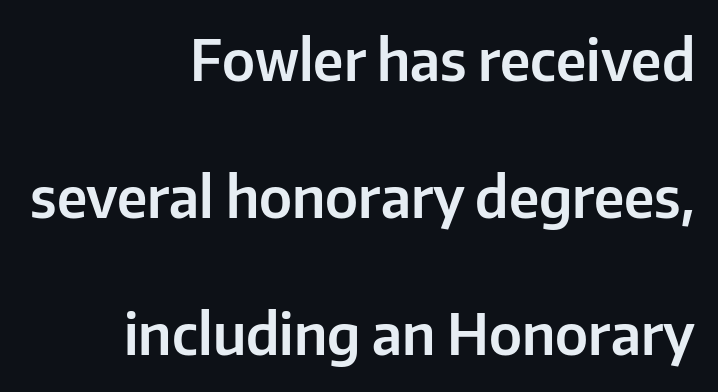
Q: Is the text italic (slanted)? A: No, it is upright.
Q: Is the typeface a serif or a sans-serif typeface? A: Sans-serif.
Q: Is the text underlined? A: No.
Q: How is the paragraph aligned? A: Right-aligned.
Q: Is the spacing between letters normal or unusually wide? A: Normal.
Q: Is the spacing between lines tight, normal or loose? A: Loose.
Q: Width (condensed, normal, or wide)? A: Normal.
Q: Stroke contrast? A: Low.
Q: x-height? A: Medium.
Q: Monospaced? A: No.
